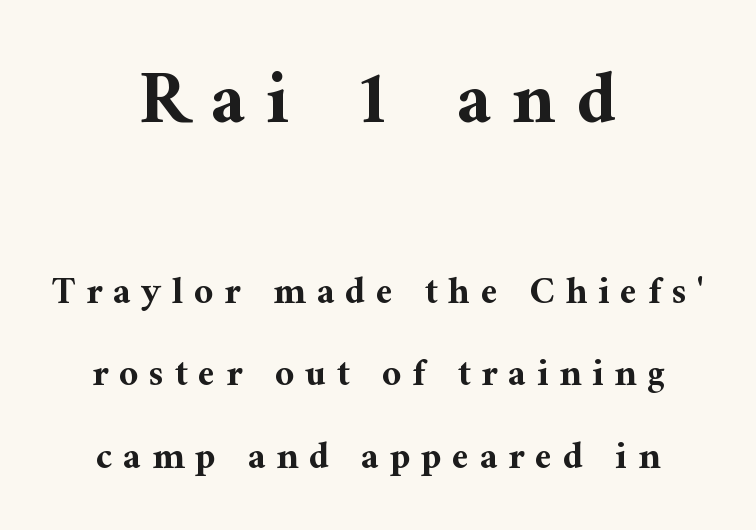
Q: Is the text bold? A: Yes.
Q: Is the text italic (slanted)? A: No, it is upright.
Q: Is the typeface a serif or a sans-serif typeface? A: Serif.
Q: Is the text underlined? A: No.
Q: How is the paragraph aligned? A: Centered.
Q: Is the spacing between letters normal or unusually wide? A: Unusually wide.
Q: Is the spacing between lines tight, normal or loose? A: Loose.
Q: Which block of text is set in a larger size, the first (top) or the second (bottom)? A: The first (top) one.
Q: Width (condensed, normal, or wide)? A: Normal.
Q: Stroke contrast? A: Medium.
Q: x-height? A: Medium.
Q: Monospaced? A: No.
